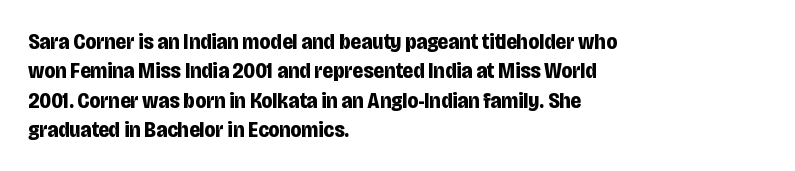
Q: Is the text bold? A: Yes.
Q: Is the text italic (slanted)? A: No, it is upright.
Q: Is the text underlined? A: No.
Q: How is the paragraph aligned? A: Left-aligned.
Q: Is the spacing between letters normal or unusually wide? A: Normal.
Q: Is the spacing between lines tight, normal or loose? A: Normal.
